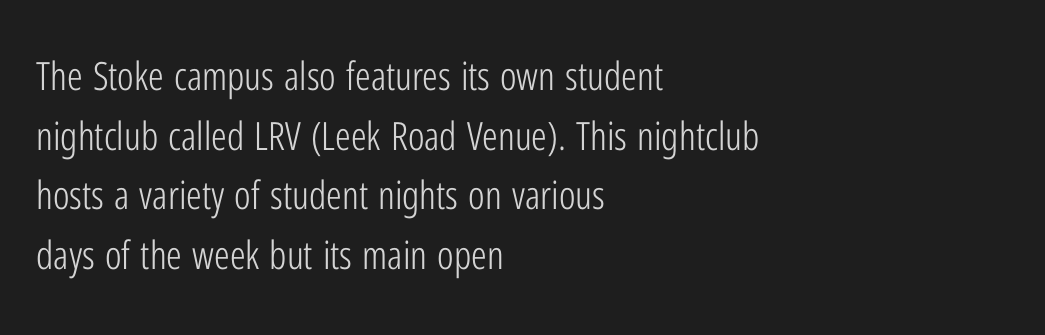
{"serif": "no", "italic": "no", "bold": "no", "weight": "light", "width": "condensed", "stroke_contrast": "low", "x_height": "medium", "monospaced": "no", "underline": "no", "align": "left", "line_spacing": "normal", "line_spacing_ratio": 1.53, "letter_spacing": "normal", "letter_spacing_em": 0.0, "glyph_px": 39}
